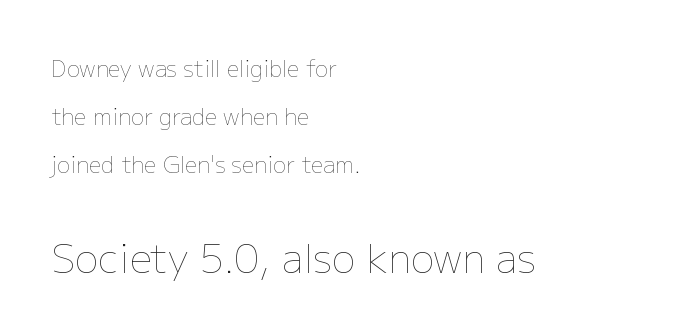
{"italic": "no", "bold": "no", "weight": "thin", "width": "normal", "stroke_contrast": "low", "x_height": "medium", "monospaced": "no", "underline": "no", "align": "left", "line_spacing": "loose", "line_spacing_ratio": 2.19, "letter_spacing": "normal", "letter_spacing_em": 0.0, "larger_block": "second", "size_ratio": 1.77, "glyph_px": 39}
